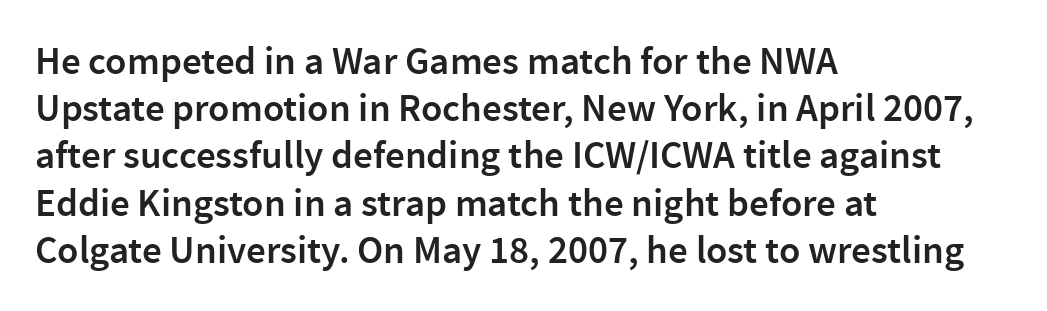
Q: Is the text bold? A: Semi-bold.
Q: Is the text italic (slanted)? A: No, it is upright.
Q: Is the typeface a serif or a sans-serif typeface? A: Sans-serif.
Q: Is the text underlined? A: No.
Q: How is the paragraph aligned? A: Left-aligned.
Q: Is the spacing between letters normal or unusually wide? A: Normal.
Q: Width (condensed, normal, or wide)? A: Normal.
Q: Stroke contrast? A: Low.
Q: x-height? A: Medium.
Q: Monospaced? A: No.
